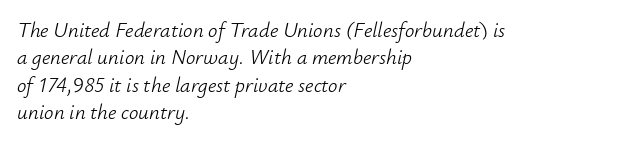
The image shows 21 px text type, italic (leaning right); set left-aligned, normal line spacing (1.3x), normal letter spacing, not underlined.
